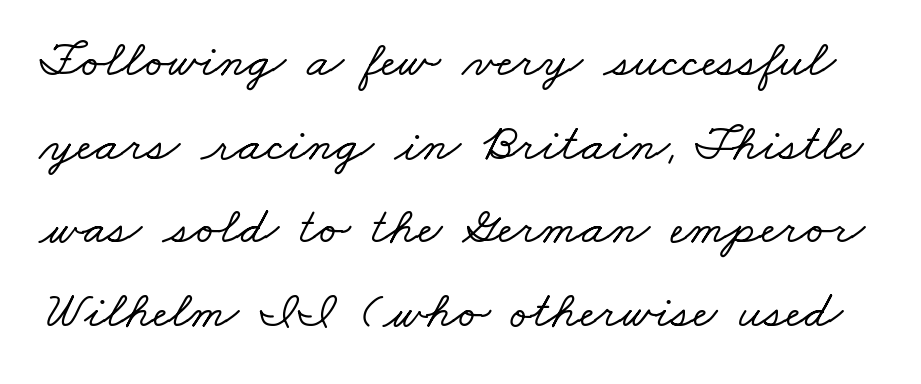
The image shows 53 px wide serif type; set normal line spacing (1.58x), normal letter spacing, not underlined; low stroke contrast and a small x-height.
